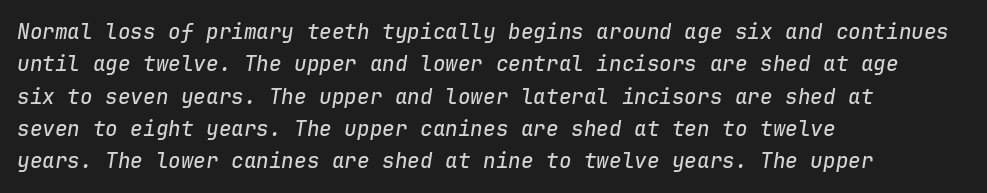
Here the glyphs are tracked normally, forming tight word shapes. Each line starts at the same left margin while the right side varies. Each row of text sits above clean, open space. This sample keeps an unexceptional amount of space between lines. The typography opts for an oblique posture over an upright one.
